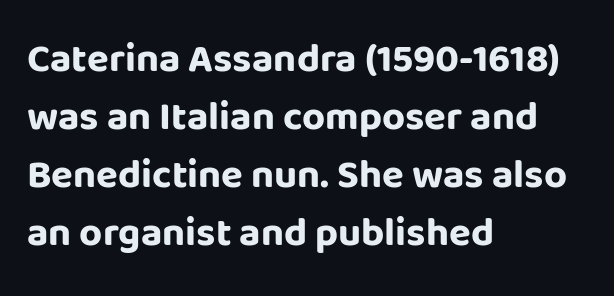
Q: Is the text bold? A: Yes.
Q: Is the text italic (slanted)? A: No, it is upright.
Q: Is the typeface a serif or a sans-serif typeface? A: Sans-serif.
Q: Is the text underlined? A: No.
Q: How is the paragraph aligned? A: Left-aligned.
Q: Is the spacing between letters normal or unusually wide? A: Normal.
Q: Is the spacing between lines tight, normal or loose? A: Normal.
Q: Width (condensed, normal, or wide)? A: Normal.
Q: Stroke contrast? A: Low.
Q: x-height? A: Large.
Q: Monospaced? A: No.
